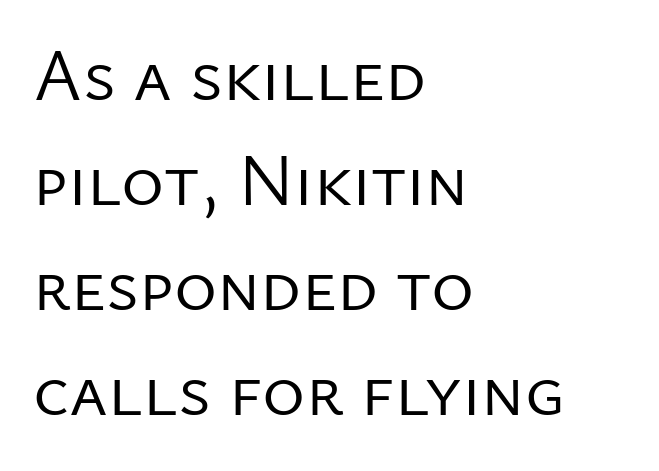
Q: Is the text bold? A: No.
Q: Is the text italic (slanted)? A: No, it is upright.
Q: Is the typeface a serif or a sans-serif typeface? A: Sans-serif.
Q: Is the text underlined? A: No.
Q: How is the paragraph aligned? A: Left-aligned.
Q: Is the spacing between letters normal or unusually wide? A: Normal.
Q: Is the spacing between lines tight, normal or loose? A: Normal.
Q: Width (condensed, normal, or wide)? A: Normal.
Q: Stroke contrast? A: Low.
Q: x-height? A: Medium.
Q: Monospaced? A: No.
